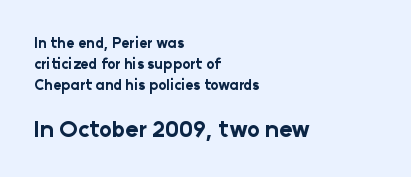
Characters follow at the spacing the type designer built in. Rendered with straight, roman letterforms. Whoever set this chose a conventional vertical rhythm. These lines stack with their left ends in a neat column. The string is rendered with underlining switched off.
